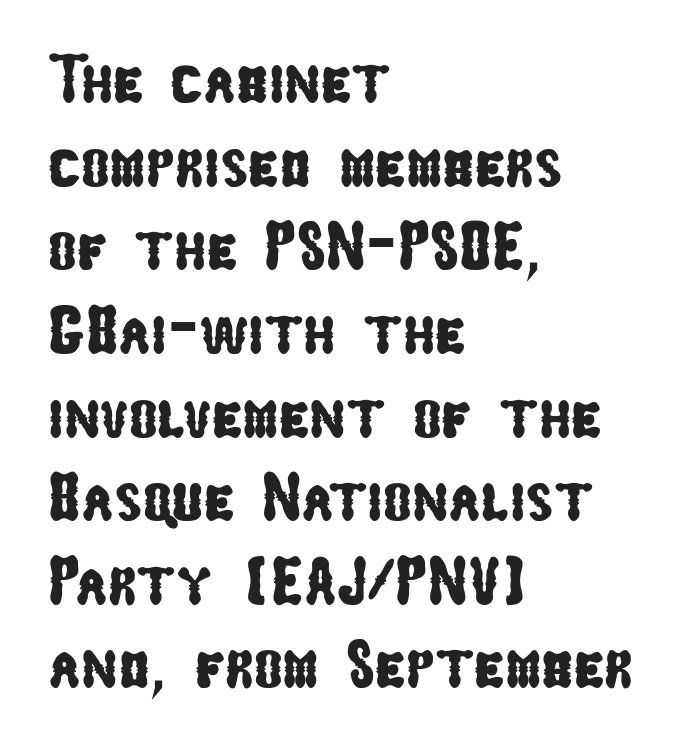
Q: Is the typeface a serif or a sans-serif typeface? A: Sans-serif.
Q: Is the text underlined? A: No.
Q: How is the paragraph aligned? A: Left-aligned.
Q: Is the spacing between letters normal or unusually wide? A: Normal.
Q: Width (condensed, normal, or wide)? A: Condensed.
Q: Stroke contrast? A: Low.
Q: x-height? A: Medium.
Q: Monospaced? A: No.
